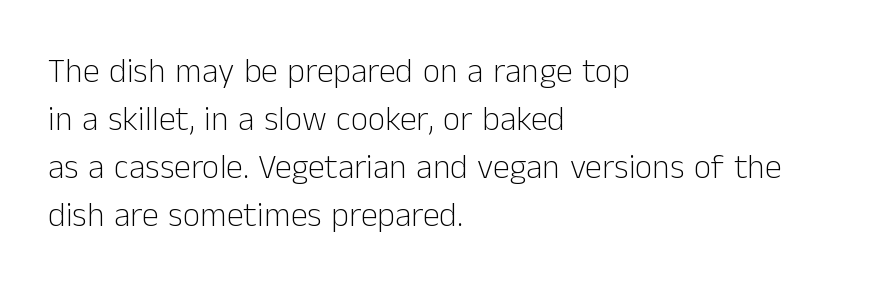
Q: Is the text bold? A: No.
Q: Is the text italic (slanted)? A: No, it is upright.
Q: Is the typeface a serif or a sans-serif typeface? A: Sans-serif.
Q: Is the text underlined? A: No.
Q: How is the paragraph aligned? A: Left-aligned.
Q: Is the spacing between letters normal or unusually wide? A: Normal.
Q: Is the spacing between lines tight, normal or loose? A: Normal.
Q: Width (condensed, normal, or wide)? A: Normal.
Q: Stroke contrast? A: Low.
Q: x-height? A: Medium.
Q: Monospaced? A: No.
